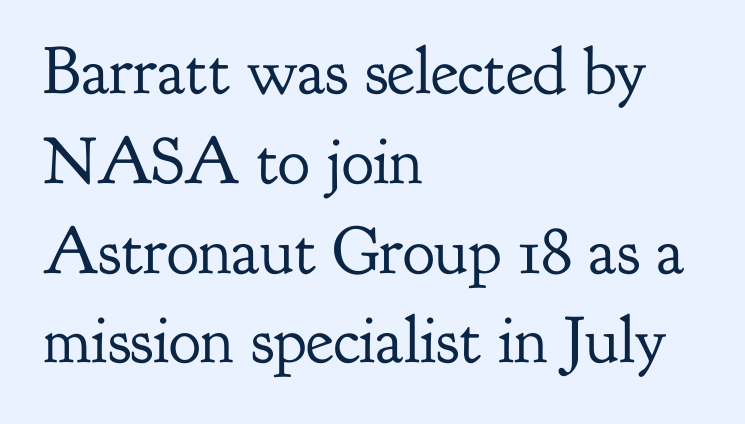
{"serif": "yes", "italic": "no", "bold": "no", "weight": "regular", "width": "normal", "stroke_contrast": "low", "x_height": "small", "monospaced": "no", "underline": "no", "align": "left", "line_spacing": "normal", "line_spacing_ratio": 1.34, "letter_spacing": "normal", "letter_spacing_em": 0.0, "glyph_px": 67}
